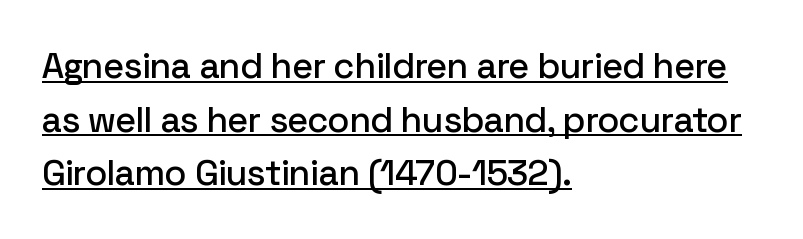
Q: Is the text italic (slanted)? A: No, it is upright.
Q: Is the typeface a serif or a sans-serif typeface? A: Sans-serif.
Q: Is the text underlined? A: Yes.
Q: How is the paragraph aligned? A: Left-aligned.
Q: Is the spacing between letters normal or unusually wide? A: Normal.
Q: Is the spacing between lines tight, normal or loose? A: Normal.
Q: Width (condensed, normal, or wide)? A: Normal.
Q: Stroke contrast? A: Low.
Q: x-height? A: Medium.
Q: Monospaced? A: No.
